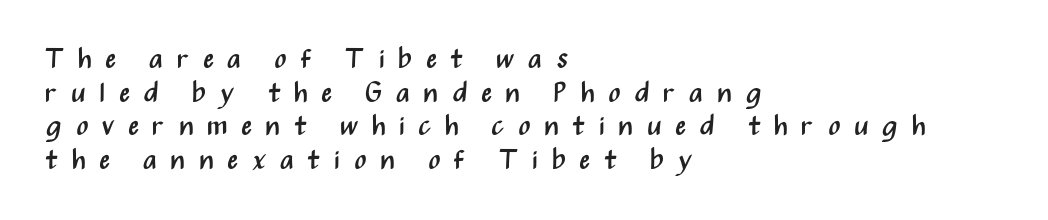
Weight: not bold — regular or lighter. Horizontally, the lines are justified to the leading edge only. If you drew a line through each stem, it would be perfectly vertical. Type style note: lacks serifs. Varying glyph widths throughout — classic text-font behaviour. Each row of text sits above clean, open space.
